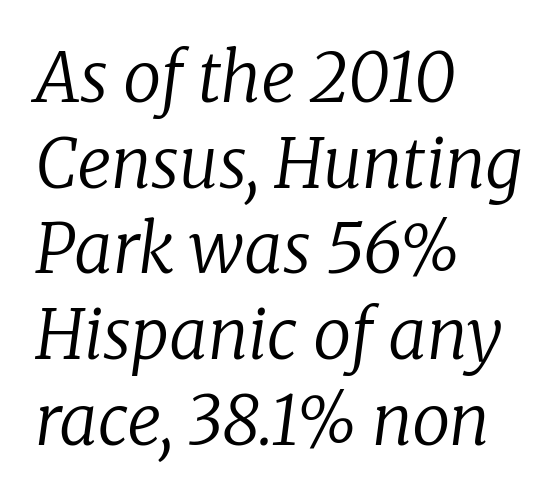
These lines are composed in type with serifs. The specimen omits any rule beneath the text block's lines. The lines sit at an ordinary, default distance from one another. This is not heavy type; no bold has been used.
